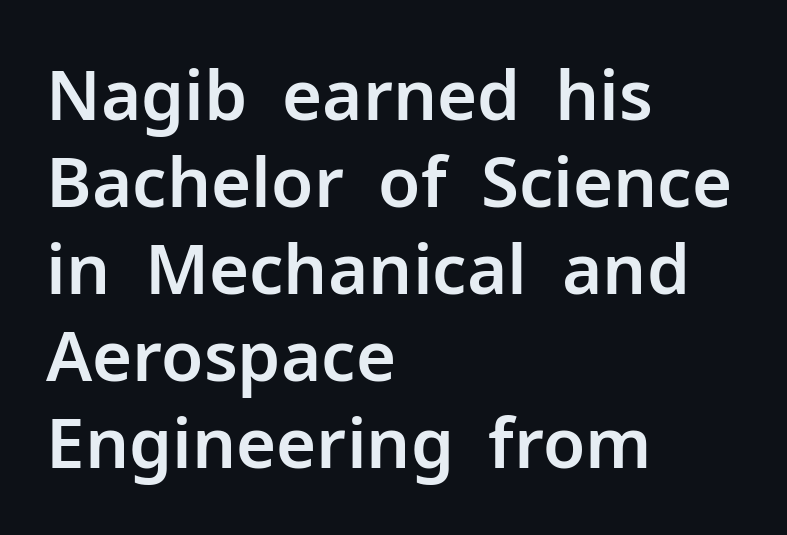
{"serif": "no", "italic": "no", "width": "normal", "stroke_contrast": "low", "x_height": "medium", "monospaced": "no", "underline": "no", "align": "left", "line_spacing": "normal", "line_spacing_ratio": 1.26, "letter_spacing": "normal", "letter_spacing_em": 0.0, "glyph_px": 69}
